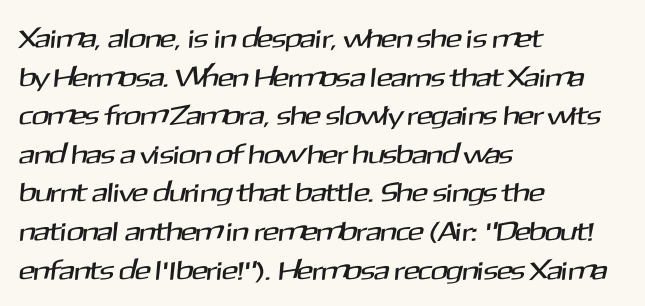
Check the space under the baseline: it is left empty. Alignment: flush left. Default kerning and tracking; the words read as compact shapes. One glance says typical: line gaps are just what's usual.
